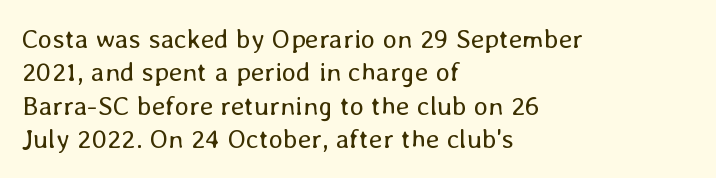
Q: Is the text bold? A: No.
Q: Is the text italic (slanted)? A: No, it is upright.
Q: Is the text underlined? A: No.
Q: How is the paragraph aligned? A: Left-aligned.
Q: Is the spacing between letters normal or unusually wide? A: Normal.
